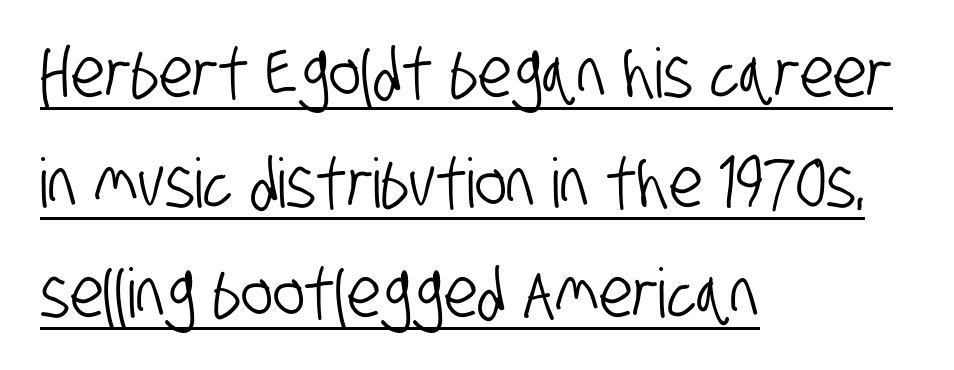
{"serif": "no", "width": "condensed", "stroke_contrast": "low", "x_height": "large", "monospaced": "no", "underline": "yes", "align": "left", "line_spacing": "normal", "line_spacing_ratio": 1.62, "letter_spacing": "normal", "letter_spacing_em": 0.0, "glyph_px": 68}
